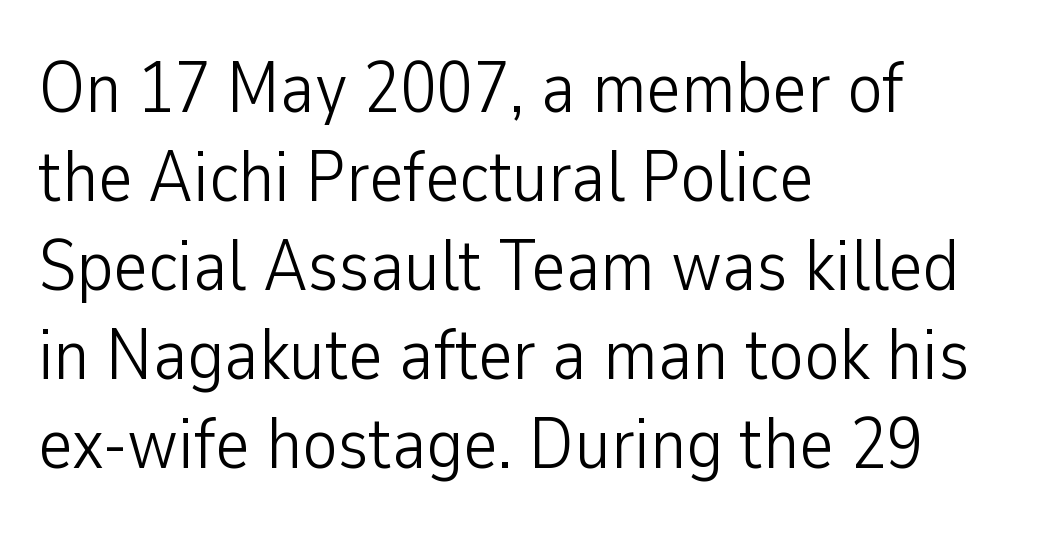
Q: Is the text bold? A: No.
Q: Is the text italic (slanted)? A: No, it is upright.
Q: Is the typeface a serif or a sans-serif typeface? A: Sans-serif.
Q: Is the text underlined? A: No.
Q: How is the paragraph aligned? A: Left-aligned.
Q: Is the spacing between letters normal or unusually wide? A: Normal.
Q: Width (condensed, normal, or wide)? A: Condensed.
Q: Stroke contrast? A: Low.
Q: x-height? A: Medium.
Q: Monospaced? A: No.
